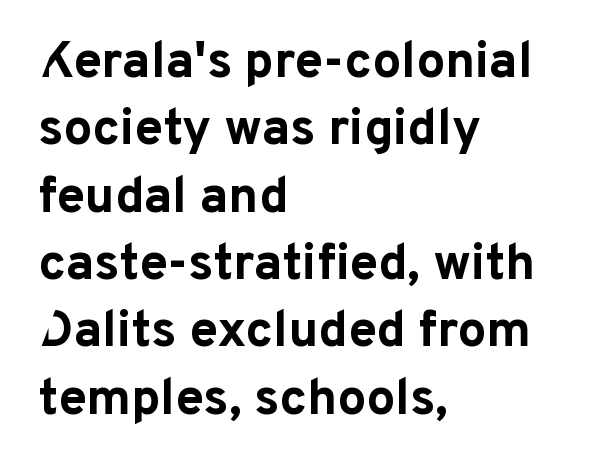
{"serif": "no", "italic": "no", "bold": "yes", "weight": "bold", "width": "normal", "stroke_contrast": "low", "x_height": "medium", "monospaced": "no", "underline": "no", "align": "left", "line_spacing": "normal", "line_spacing_ratio": 1.32, "letter_spacing": "normal", "letter_spacing_em": 0.0, "glyph_px": 51}
